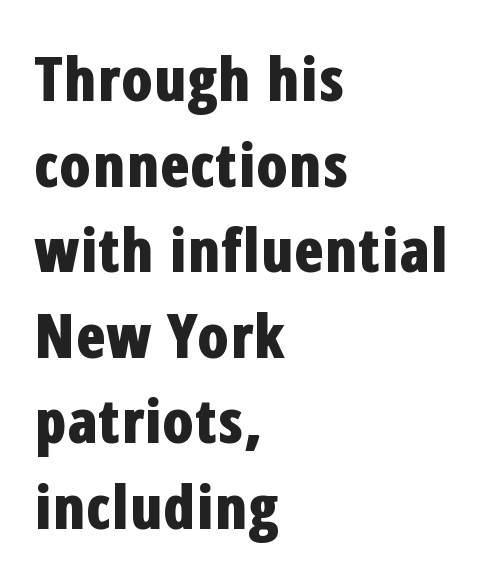
Q: Is the text bold? A: Yes.
Q: Is the text italic (slanted)? A: No, it is upright.
Q: Is the typeface a serif or a sans-serif typeface? A: Sans-serif.
Q: Is the text underlined? A: No.
Q: How is the paragraph aligned? A: Left-aligned.
Q: Is the spacing between letters normal or unusually wide? A: Normal.
Q: Is the spacing between lines tight, normal or loose? A: Normal.
Q: Width (condensed, normal, or wide)? A: Condensed.
Q: Stroke contrast? A: Low.
Q: x-height? A: Medium.
Q: Monospaced? A: No.
